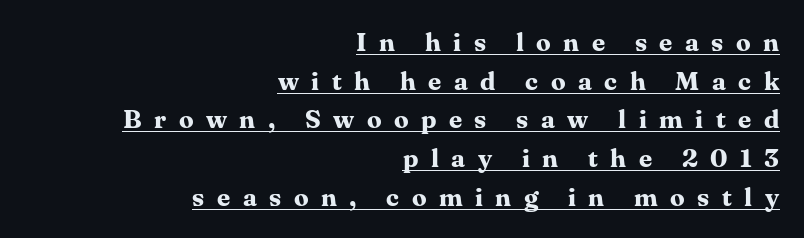
Does the copy run flush right? Yes — the right margin is perfectly even. This is underlined copy, the kind a proofreader might mark for attention. Designer's note — italics off, roman on. This sample uses expanded letter spacing, leaving extra air between glyphs.
